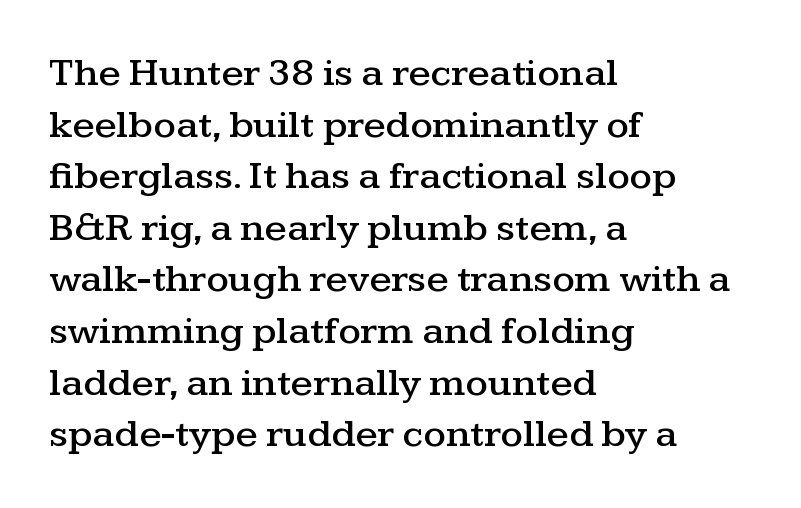
{"serif": "yes", "italic": "no", "width": "wide", "stroke_contrast": "medium", "x_height": "medium", "monospaced": "no", "underline": "no", "align": "left", "line_spacing": "normal", "line_spacing_ratio": 1.29, "letter_spacing": "normal", "letter_spacing_em": 0.0, "glyph_px": 40}
